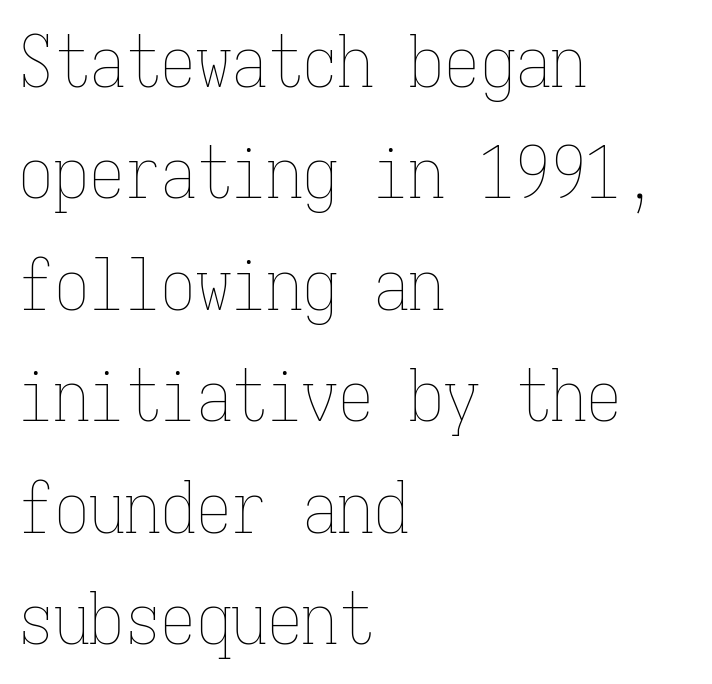
These lines are set flush left with a ragged right edge. The lettering stays uniformly vertical, giving the passage a roman look. Letters have the restrained weight of plain body copy at most. Reading down the column, the eye jumps a familiar distance to each next line. Here the designer chose a console-style face with uniform glyph widths. Descenders hang freely into open space.
